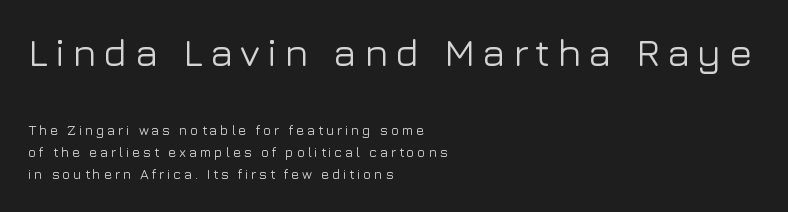
Quick note: underline off. Character widths vary here, with narrow letters taking less room than wide ones. Notice how the passage keeps a crisp vertical edge on the left only. This sample uses a sans-serif face.
